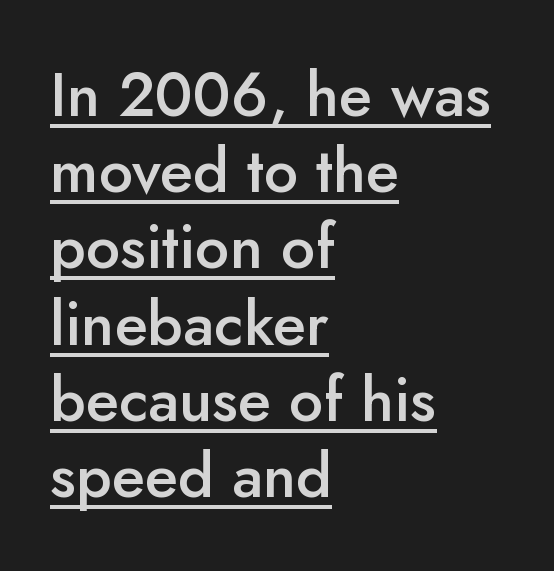
Q: Is the text bold? A: Semi-bold.
Q: Is the text italic (slanted)? A: No, it is upright.
Q: Is the typeface a serif or a sans-serif typeface? A: Sans-serif.
Q: Is the text underlined? A: Yes.
Q: How is the paragraph aligned? A: Left-aligned.
Q: Is the spacing between letters normal or unusually wide? A: Normal.
Q: Is the spacing between lines tight, normal or loose? A: Normal.
Q: Width (condensed, normal, or wide)? A: Normal.
Q: Stroke contrast? A: Low.
Q: x-height? A: Small.
Q: Monospaced? A: No.
